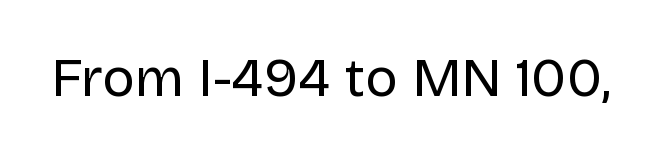
The image shows 55 px regular-weight sans-serif type, upright; set normal letter spacing, not underlined; low stroke contrast and a large x-height.
